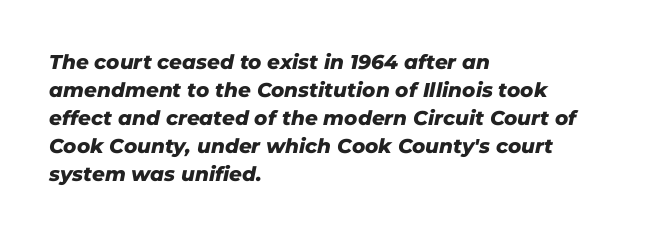
{"italic": "yes", "lean": "right", "slant_degrees": 11, "bold": "yes", "underline": "no", "align": "left", "line_spacing": "normal", "line_spacing_ratio": 1.4, "letter_spacing": "normal", "letter_spacing_em": 0.0, "glyph_px": 20}
